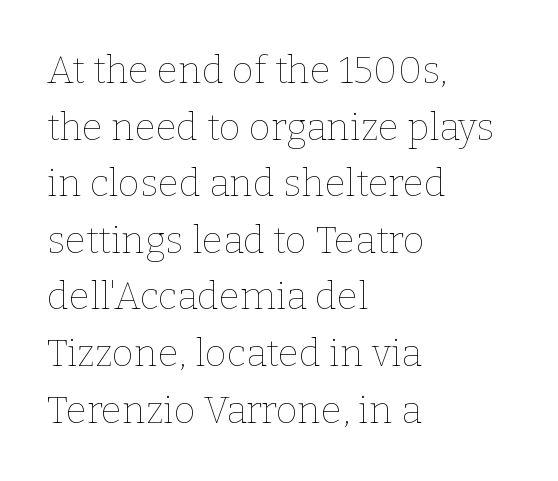
{"italic": "no", "bold": "no", "weight": "thin", "width": "normal", "stroke_contrast": "low", "x_height": "medium", "monospaced": "no", "underline": "no", "align": "left", "line_spacing": "normal", "line_spacing_ratio": 1.49, "letter_spacing": "normal", "letter_spacing_em": 0.0, "glyph_px": 38}
